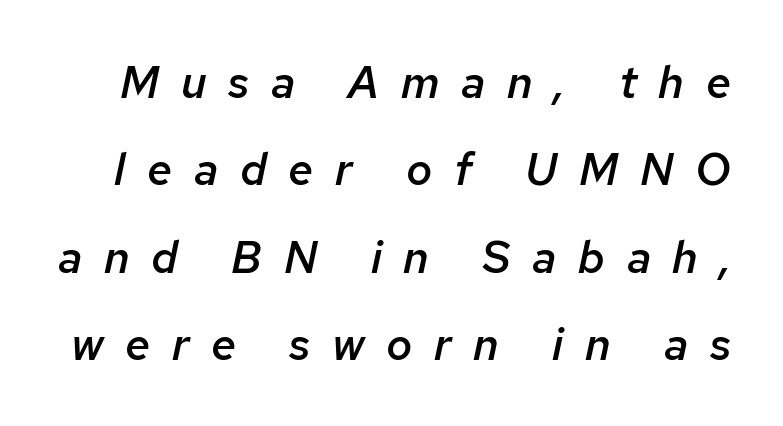
{"italic": "yes", "lean": "right", "slant_degrees": 12, "bold": "semi", "weight": "semibold", "width": "normal", "stroke_contrast": "low", "x_height": "medium", "monospaced": "no", "underline": "no", "line_spacing": "loose", "line_spacing_ratio": 1.94, "letter_spacing": "wide", "letter_spacing_em": 0.48, "glyph_px": 45}
